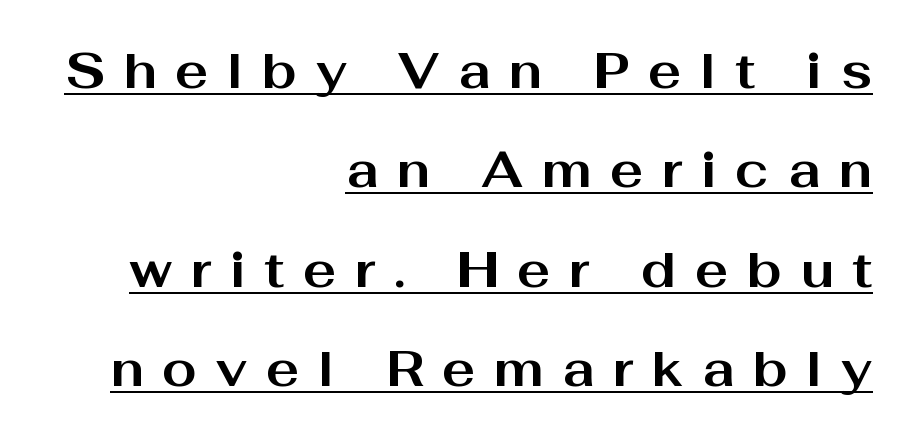
On the weight axis this lands at bold, roughly 700. Varying glyph widths throughout — classic text-font behaviour. The rag falls on the left side of this text block. Students, note that the glyphs here are deliberately spaced far apart. In terms of letterform style, serifs are entirely absent. Compared with typical paragraphs, the rows here are farther apart.
